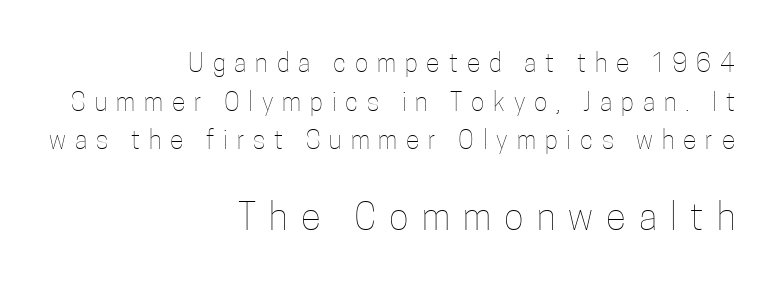
{"italic": "no", "bold": "no", "weight": "thin", "width": "condensed", "stroke_contrast": "low", "x_height": "medium", "monospaced": "no", "underline": "no", "align": "right", "line_spacing": "normal", "line_spacing_ratio": 1.55, "letter_spacing": "wide", "letter_spacing_em": 0.36, "larger_block": "second", "size_ratio": 1.48, "glyph_px": 37}
